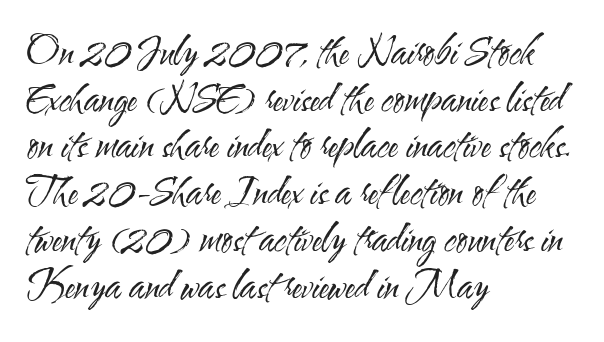
The image shows 38 px regular-weight, condensed sans-serif type; set left-aligned, line spacing 1.23x, normal letter spacing, not underlined; medium stroke contrast and a small x-height.
